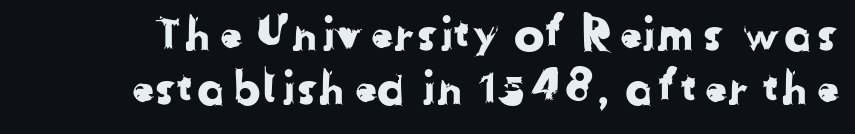
The image shows 46 px sans-serif type; set line spacing 1.18x, normal letter spacing, not underlined; low stroke contrast and a medium x-height.
